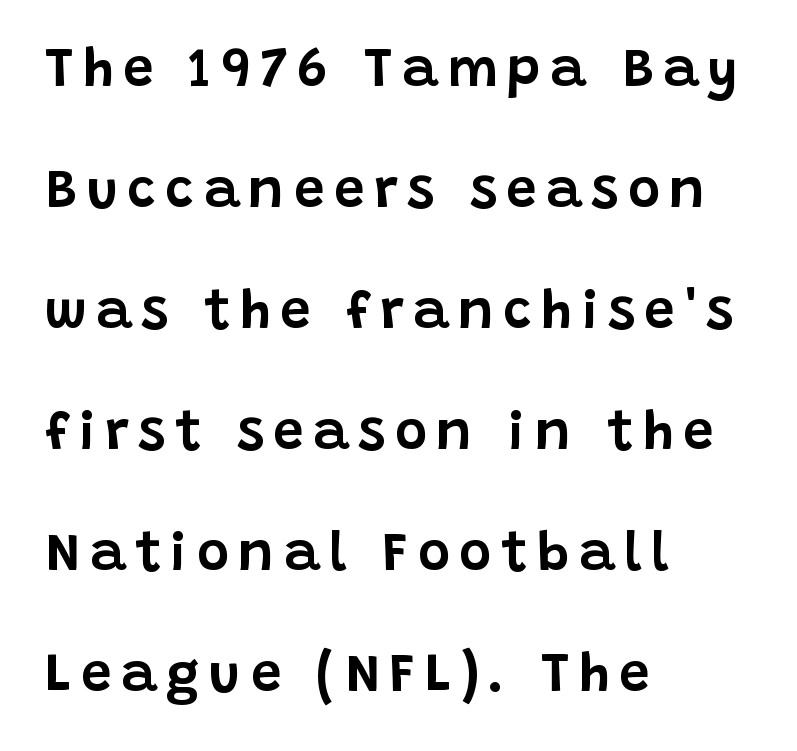
The image shows 55 px sans-serif type, upright; set left-aligned, loose line spacing (2.2x), not underlined; low stroke contrast and a large x-height.
